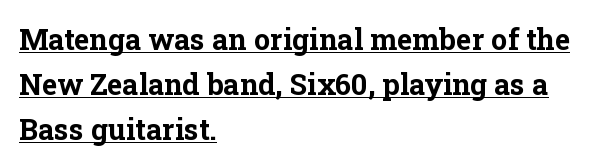
Q: Is the text bold? A: Yes.
Q: Is the text italic (slanted)? A: No, it is upright.
Q: Is the typeface a serif or a sans-serif typeface? A: Serif.
Q: Is the text underlined? A: Yes.
Q: How is the paragraph aligned? A: Left-aligned.
Q: Is the spacing between letters normal or unusually wide? A: Normal.
Q: Is the spacing between lines tight, normal or loose? A: Normal.
Q: Width (condensed, normal, or wide)? A: Normal.
Q: Stroke contrast? A: Low.
Q: x-height? A: Medium.
Q: Monospaced? A: No.
